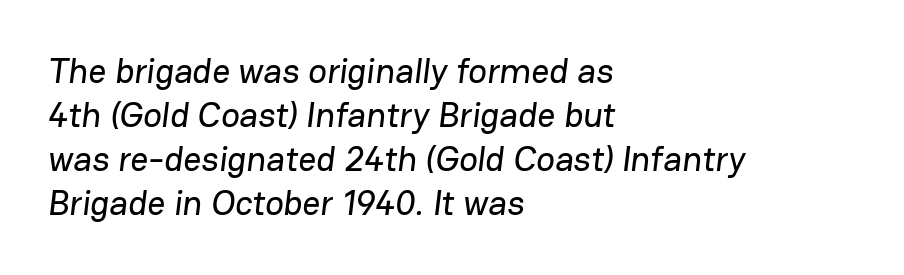
{"serif": "no", "width": "normal", "stroke_contrast": "low", "x_height": "medium", "monospaced": "no", "underline": "no", "align": "left", "line_spacing": "normal", "line_spacing_ratio": 1.26, "letter_spacing": "normal", "letter_spacing_em": 0.0, "glyph_px": 35}
